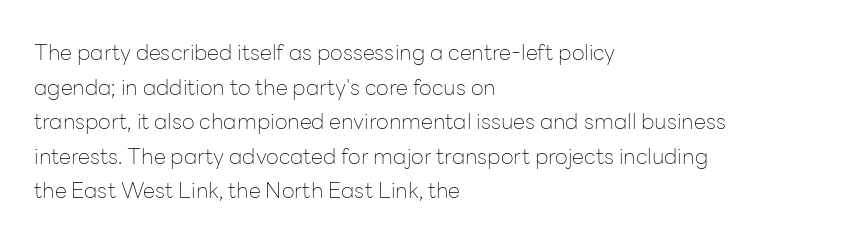
Which margin do the lines hug? The left one — the right edge is uneven. This is roman type, the default non-slanted kind. Summary of vertical rhythm: regular, with standard interline spacing. These glyphs show unthickened strokes, regular width or finer. The rendering keeps characters at their native spacing. The gap between lines stays unmarked.
